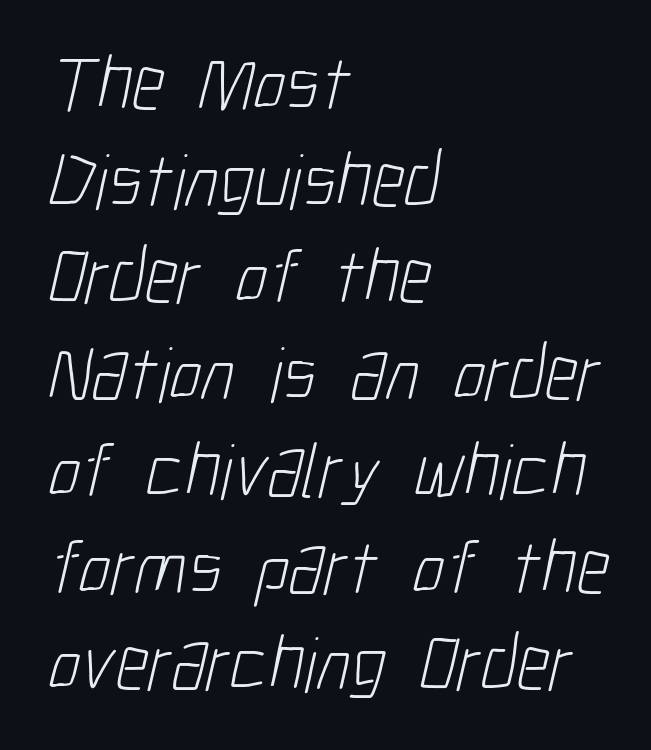
Q: Is the text bold? A: No.
Q: Is the typeface a serif or a sans-serif typeface? A: Sans-serif.
Q: Is the text underlined? A: No.
Q: How is the paragraph aligned? A: Left-aligned.
Q: Is the spacing between letters normal or unusually wide? A: Normal.
Q: Width (condensed, normal, or wide)? A: Condensed.
Q: Stroke contrast? A: Low.
Q: x-height? A: Medium.
Q: Monospaced? A: No.
